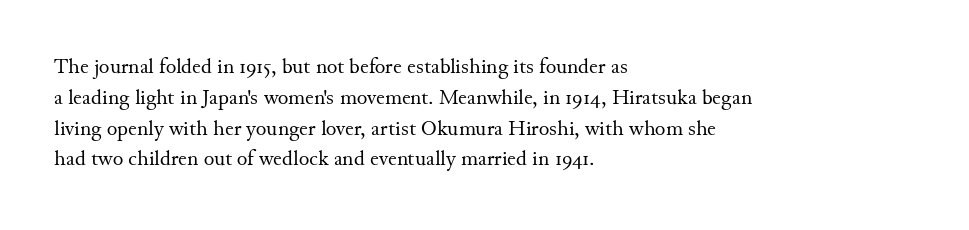
The image shows 22 px text type, upright; set left-aligned, normal line spacing (1.4x), normal letter spacing, not underlined.
